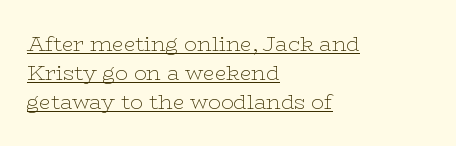
The image shows 21 px text type, upright; set left-aligned, normal line spacing (1.39x), normal letter spacing, underlined.
